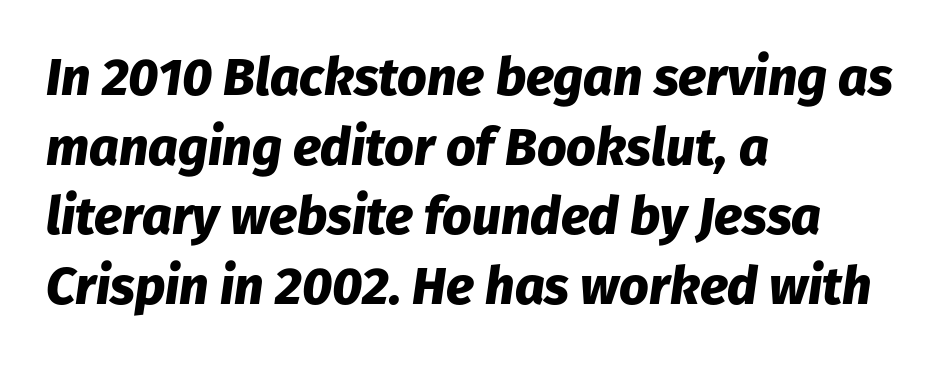
Q: Is the text bold? A: Yes.
Q: Is the text italic (slanted)? A: Yes, it leans right by about 8 degrees.
Q: Is the text underlined? A: No.
Q: How is the paragraph aligned? A: Left-aligned.
Q: Is the spacing between letters normal or unusually wide? A: Normal.
Q: Is the spacing between lines tight, normal or loose? A: Normal.
Q: Width (condensed, normal, or wide)? A: Normal.
Q: Stroke contrast? A: Low.
Q: x-height? A: Medium.
Q: Monospaced? A: No.
